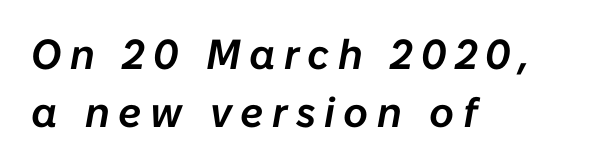
{"italic": "yes", "lean": "right", "slant_degrees": 10, "width": "normal", "stroke_contrast": "low", "x_height": "medium", "monospaced": "no", "underline": "no", "align": "left", "line_spacing": "normal", "line_spacing_ratio": 1.39, "letter_spacing": "wide", "letter_spacing_em": 0.2, "glyph_px": 42}
